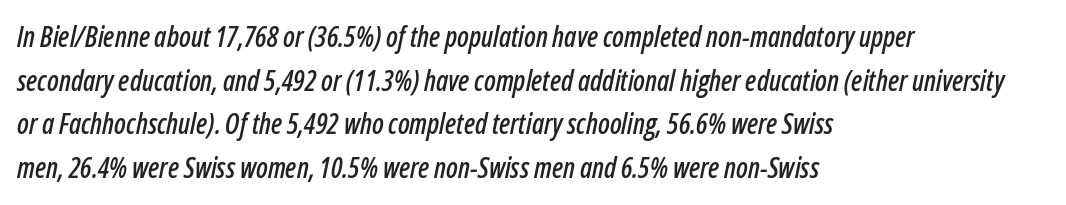
Think of a printed novel: that variable character pitch is what you see here. The line-height multiplier appears to be the usual default. Left-aligned paragraph, ragged on the right. Caption: standard tracking, unaltered.
